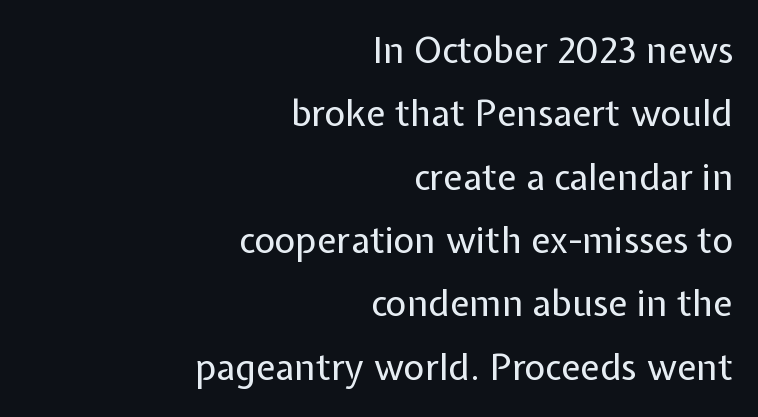
{"serif": "no", "italic": "no", "bold": "no", "weight": "regular", "width": "normal", "stroke_contrast": "low", "x_height": "medium", "monospaced": "no", "underline": "no", "align": "right", "line_spacing_ratio": 1.76, "letter_spacing": "normal", "letter_spacing_em": 0.0, "glyph_px": 36}
